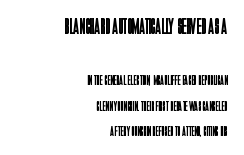
Q: Is the text bold? A: No.
Q: Is the text italic (slanted)? A: No, it is upright.
Q: Is the text underlined? A: No.
Q: How is the paragraph aligned? A: Right-aligned.
Q: Is the spacing between letters normal or unusually wide? A: Normal.
Q: Which block of text is set in a larger size, the first (top) or the second (bottom)? A: The first (top) one.
